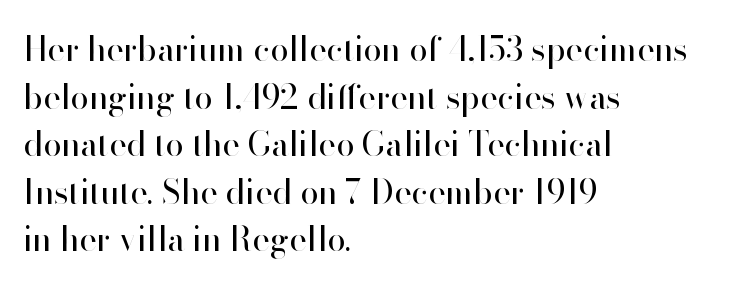
{"serif": "no", "italic": "no", "bold": "no", "weight": "regular", "width": "normal", "stroke_contrast": "high", "x_height": "small", "monospaced": "no", "underline": "no", "align": "left", "line_spacing": "normal", "line_spacing_ratio": 1.44, "letter_spacing": "normal", "letter_spacing_em": 0.0, "glyph_px": 33}
